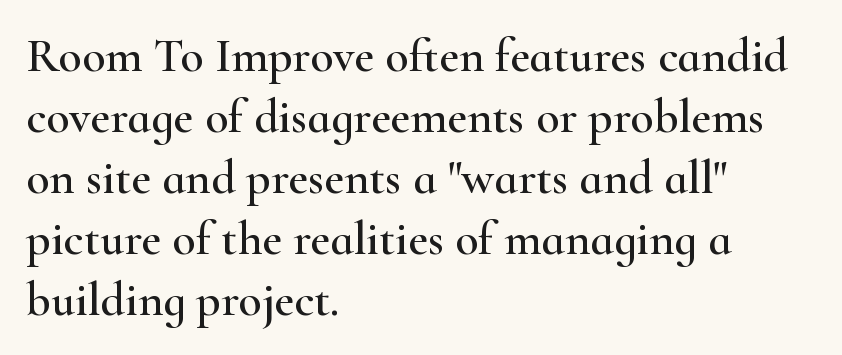
{"serif": "yes", "italic": "no", "width": "wide", "stroke_contrast": "high", "x_height": "small", "monospaced": "no", "underline": "no", "align": "left", "line_spacing": "normal", "line_spacing_ratio": 1.27, "letter_spacing": "normal", "letter_spacing_em": 0.0, "glyph_px": 48}
